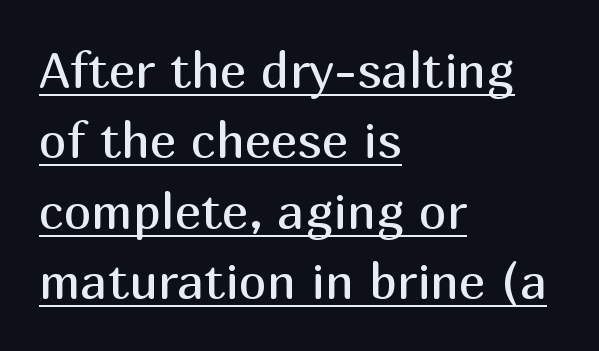
Q: Is the text bold? A: No.
Q: Is the text italic (slanted)? A: No, it is upright.
Q: Is the typeface a serif or a sans-serif typeface? A: Sans-serif.
Q: Is the text underlined? A: Yes.
Q: How is the paragraph aligned? A: Left-aligned.
Q: Is the spacing between letters normal or unusually wide? A: Normal.
Q: Is the spacing between lines tight, normal or loose? A: Normal.
Q: Width (condensed, normal, or wide)? A: Normal.
Q: Stroke contrast? A: Medium.
Q: x-height? A: Medium.
Q: Monospaced? A: No.
